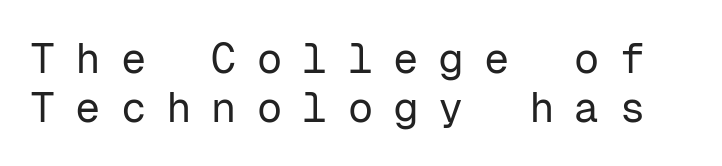
The image shows 42 px regular-weight sans-serif type, upright, monospaced; set line spacing 1.17x, unusually wide letter spacing (+0.48 em), not underlined; low stroke contrast and a medium x-height.
